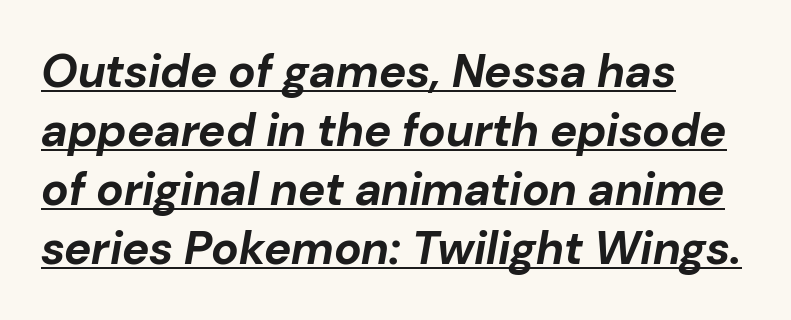
The image shows 46 px bold type, italic (leaning right); set left-aligned, normal line spacing (1.28x), normal letter spacing, underlined; low stroke contrast and a medium x-height.
